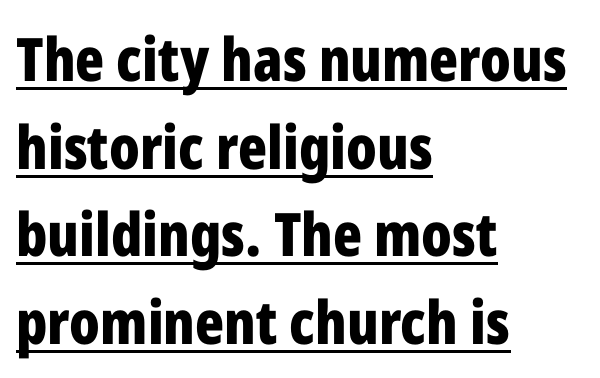
Q: Is the text bold? A: Yes.
Q: Is the text italic (slanted)? A: No, it is upright.
Q: Is the typeface a serif or a sans-serif typeface? A: Sans-serif.
Q: Is the text underlined? A: Yes.
Q: How is the paragraph aligned? A: Left-aligned.
Q: Is the spacing between letters normal or unusually wide? A: Normal.
Q: Is the spacing between lines tight, normal or loose? A: Normal.
Q: Width (condensed, normal, or wide)? A: Condensed.
Q: Stroke contrast? A: Low.
Q: x-height? A: Medium.
Q: Monospaced? A: No.
